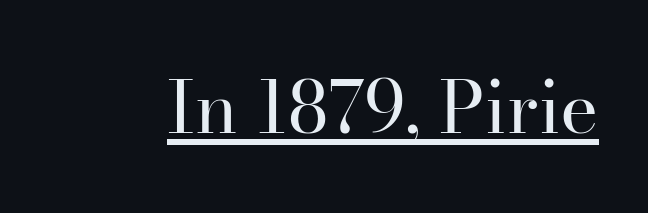
Q: Is the text bold? A: No.
Q: Is the text italic (slanted)? A: No, it is upright.
Q: Is the typeface a serif or a sans-serif typeface? A: Serif.
Q: Is the text underlined? A: Yes.
Q: Is the spacing between letters normal or unusually wide? A: Normal.
Q: Width (condensed, normal, or wide)? A: Normal.
Q: Stroke contrast? A: High.
Q: x-height? A: Small.
Q: Monospaced? A: No.
